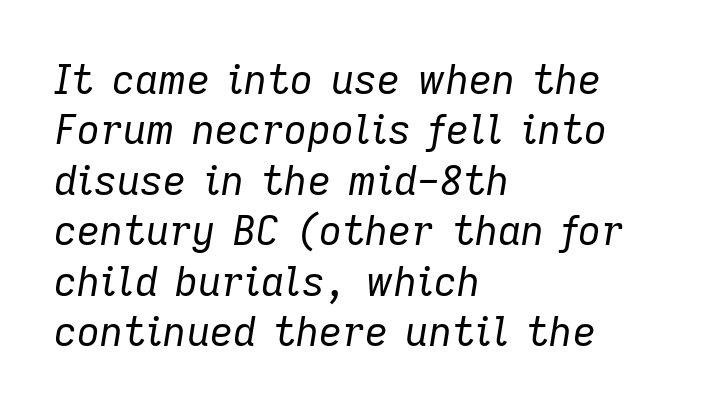
The zone under the glyphs is completely vacant. The passage shown is not bold in any degree. Italic? Definitely — the glyphs are oblique. Where is the straight margin? On the left.
